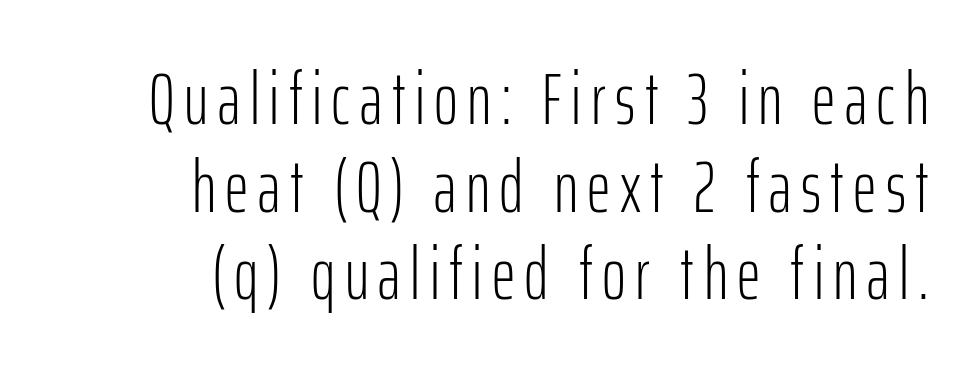
The image shows 73 px light, condensed sans-serif type, upright; set right-aligned, line spacing 1.2x, not underlined; low stroke contrast and a medium x-height.
